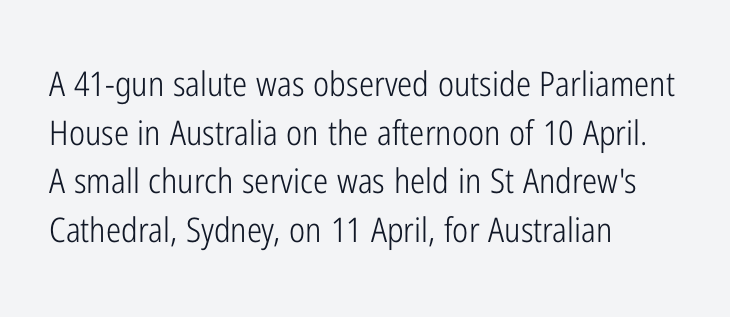
Q: Is the text bold? A: No.
Q: Is the text italic (slanted)? A: No, it is upright.
Q: Is the typeface a serif or a sans-serif typeface? A: Sans-serif.
Q: Is the text underlined? A: No.
Q: How is the paragraph aligned? A: Left-aligned.
Q: Is the spacing between letters normal or unusually wide? A: Normal.
Q: Is the spacing between lines tight, normal or loose? A: Normal.
Q: Width (condensed, normal, or wide)? A: Condensed.
Q: Stroke contrast? A: Low.
Q: x-height? A: Medium.
Q: Monospaced? A: No.
